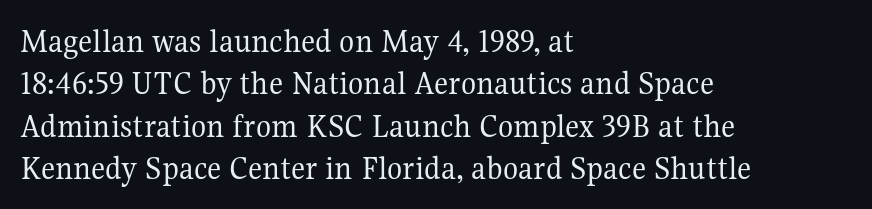
Q: Is the text bold? A: No.
Q: Is the text italic (slanted)? A: No, it is upright.
Q: Is the typeface a serif or a sans-serif typeface? A: Serif.
Q: Is the text underlined? A: No.
Q: How is the paragraph aligned? A: Left-aligned.
Q: Is the spacing between letters normal or unusually wide? A: Normal.
Q: Width (condensed, normal, or wide)? A: Normal.
Q: Stroke contrast? A: Medium.
Q: x-height? A: Medium.
Q: Monospaced? A: No.
